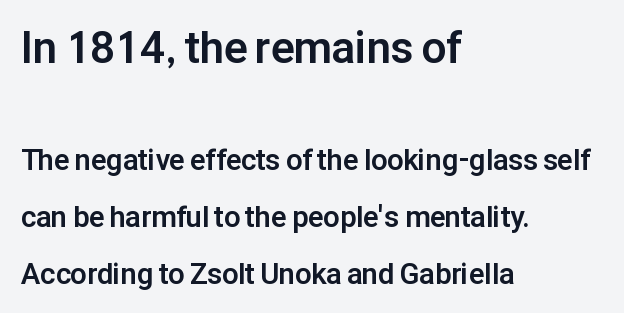
Tracking here is standard; glyphs follow each other at the usual distance. In CSS terms this would be text-align: left. The passage shown is typeset with a sans-serif family. Stroke thickness is high; the sample reads as a true bold. Which of the two is more prominent by size? The first, at the top.
